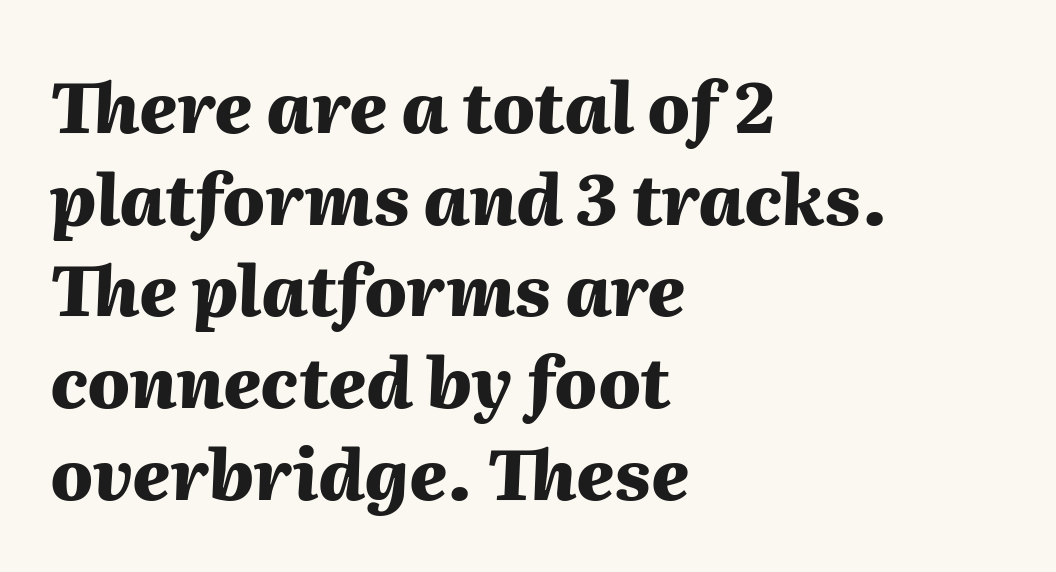
The image shows 70 px heavy type, italic (leaning right); set left-aligned, normal line spacing (1.31x), normal letter spacing, not underlined; medium stroke contrast and a medium x-height.
